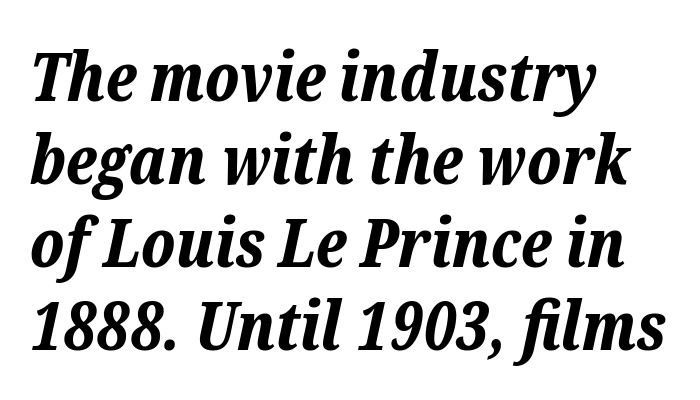
Q: Is the text bold? A: Yes.
Q: Is the text italic (slanted)? A: Yes, it leans right by about 12 degrees.
Q: Is the text underlined? A: No.
Q: How is the paragraph aligned? A: Left-aligned.
Q: Is the spacing between letters normal or unusually wide? A: Normal.
Q: Width (condensed, normal, or wide)? A: Normal.
Q: Stroke contrast? A: Low.
Q: x-height? A: Medium.
Q: Monospaced? A: No.
